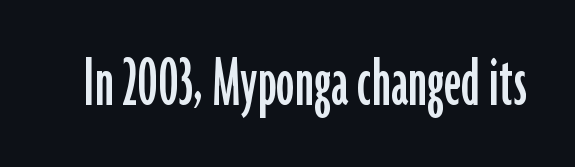
{"serif": "no", "italic": "no", "width": "condensed", "stroke_contrast": "low", "x_height": "medium", "monospaced": "no", "underline": "no", "letter_spacing": "normal", "letter_spacing_em": 0.0, "glyph_px": 74}
